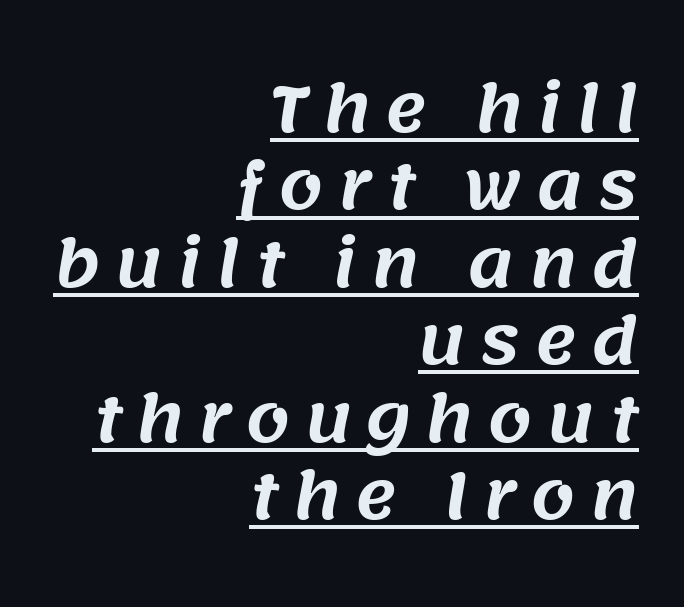
Q: Is the typeface a serif or a sans-serif typeface? A: Sans-serif.
Q: Is the text underlined? A: Yes.
Q: How is the paragraph aligned? A: Right-aligned.
Q: Is the spacing between letters normal or unusually wide? A: Unusually wide.
Q: Width (condensed, normal, or wide)? A: Normal.
Q: Stroke contrast? A: Medium.
Q: x-height? A: Large.
Q: Monospaced? A: No.
